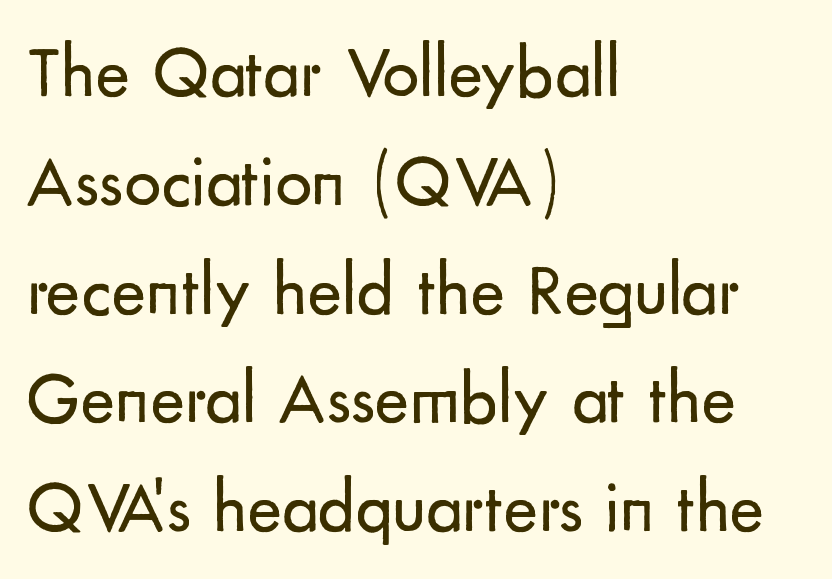
It's the straight-up-and-down kind of type. Serifs: no, the terminals of the letterforms are clean. The gap between lines stays unmarked. The face looks like a standard text weight, possibly lighter. Here the designer chose a conventional face with non-uniform glyph widths.
